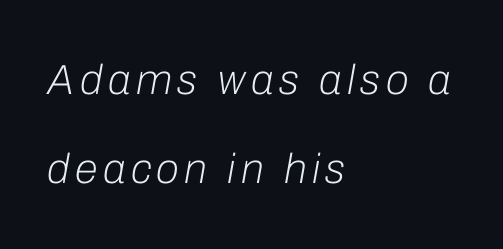
The image shows 42 px light type, italic (leaning right); set left-aligned, loose line spacing (2.12x), not underlined; low stroke contrast and a medium x-height.
